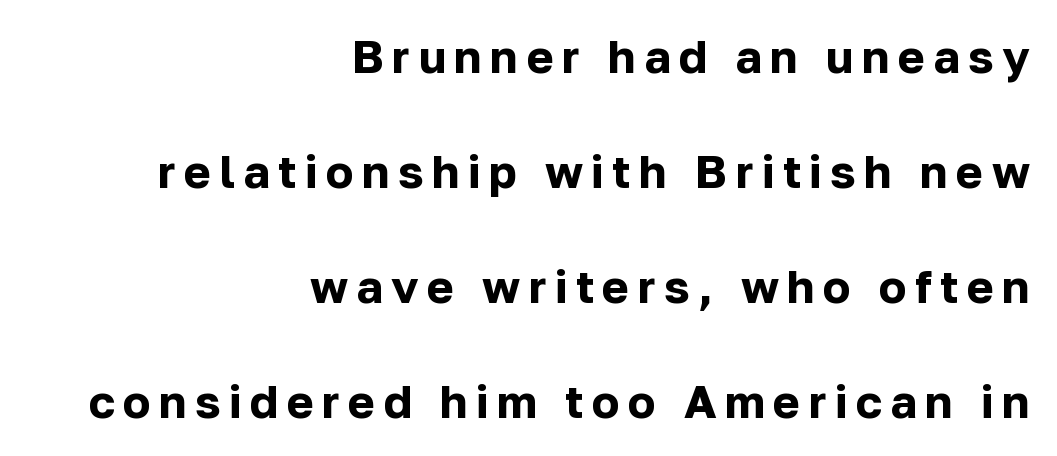
Set as a true bold cut, around the 700 mark. Examine the stroke ends and you'll find no serifs. The vertical gap from one line to the next is large. One-word summary of the alignment: right. Is this a fixed-width face? No — the glyphs have proportional, varying widths. Rendered with straight, roman letterforms.
